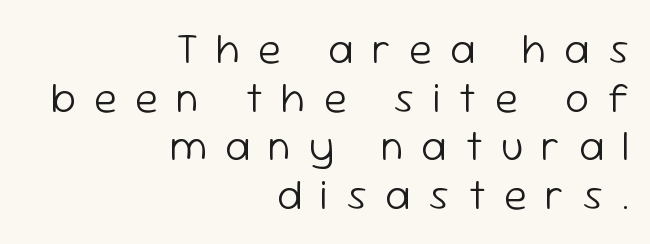
{"serif": "no", "italic": "no", "bold": "no", "weight": "light", "width": "normal", "stroke_contrast": "low", "x_height": "medium", "monospaced": "no", "underline": "no", "align": "right", "line_spacing_ratio": 1.16, "letter_spacing": "wide", "letter_spacing_em": 0.43, "glyph_px": 42}
